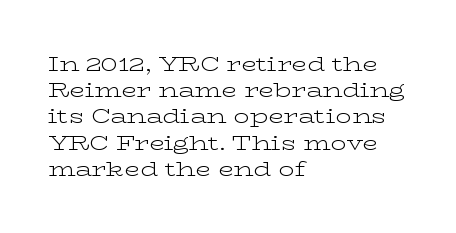
Q: Is the text bold? A: No.
Q: Is the text italic (slanted)? A: No, it is upright.
Q: Is the text underlined? A: No.
Q: How is the paragraph aligned? A: Left-aligned.
Q: Is the spacing between letters normal or unusually wide? A: Normal.
Q: Is the spacing between lines tight, normal or loose? A: Normal.
